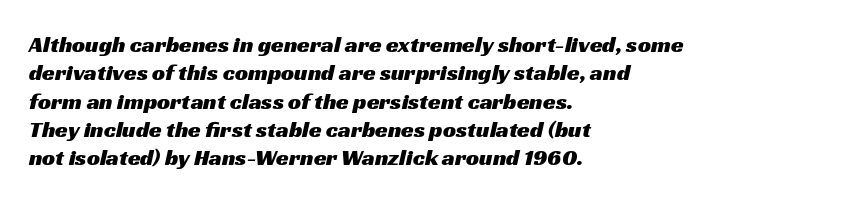
{"underline": "no", "align": "left", "line_spacing_ratio": 1.23, "letter_spacing": "normal", "letter_spacing_em": 0.0, "glyph_px": 23}
